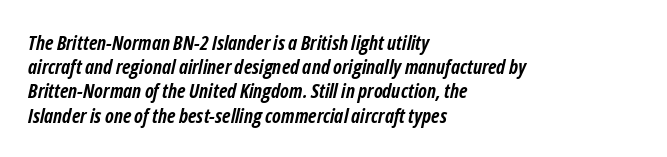
The letters sit at their default tracking, neither squeezed nor spread. The baseline area is clear. Heavy, bold letterforms. An italicized treatment has been applied to the whole sample. The paragraph shown leans on its left margin.
